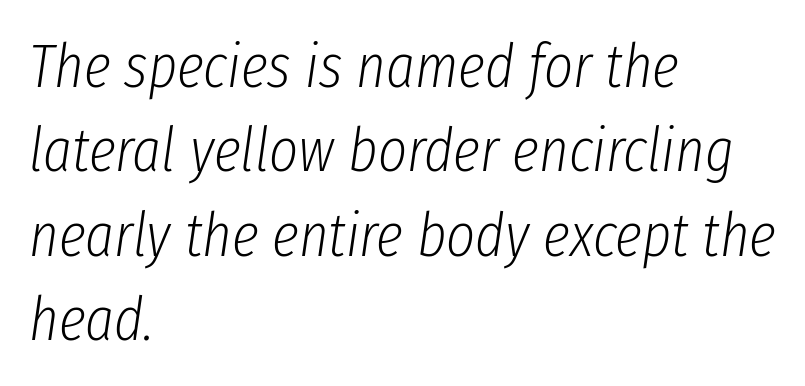
{"italic": "yes", "lean": "right", "slant_degrees": 8, "bold": "no", "weight": "light", "width": "condensed", "stroke_contrast": "low", "x_height": "medium", "monospaced": "no", "underline": "no", "align": "left", "line_spacing": "normal", "line_spacing_ratio": 1.36, "letter_spacing": "normal", "letter_spacing_em": 0.0, "glyph_px": 62}
